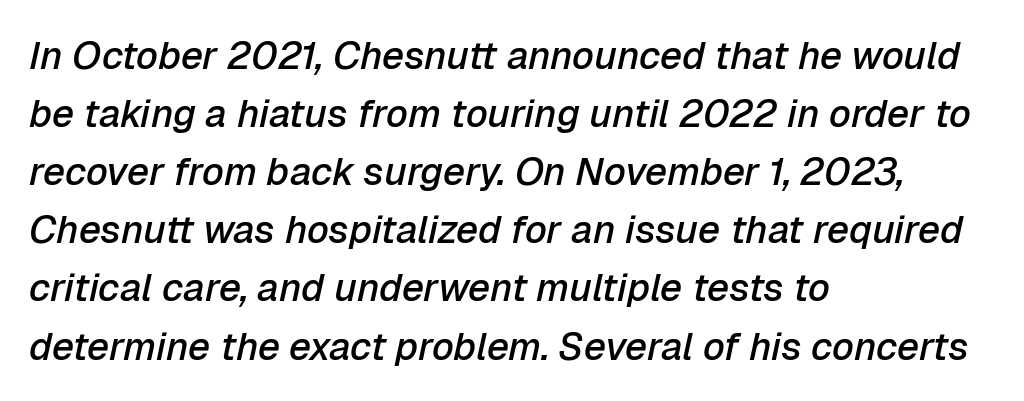
Q: Is the text bold? A: Semi-bold.
Q: Is the text italic (slanted)? A: Yes, it leans right by about 12 degrees.
Q: Is the text underlined? A: No.
Q: How is the paragraph aligned? A: Left-aligned.
Q: Is the spacing between letters normal or unusually wide? A: Normal.
Q: Is the spacing between lines tight, normal or loose? A: Normal.
Q: Width (condensed, normal, or wide)? A: Normal.
Q: Stroke contrast? A: Low.
Q: x-height? A: Medium.
Q: Monospaced? A: No.
